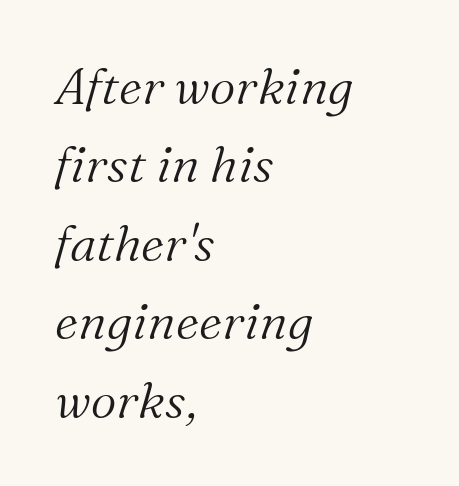
{"serif": "yes", "italic": "yes", "lean": "right", "slant_degrees": 16, "bold": "no", "weight": "light", "width": "normal", "stroke_contrast": "medium", "x_height": "medium", "monospaced": "no", "underline": "no", "align": "left", "line_spacing": "normal", "line_spacing_ratio": 1.57, "letter_spacing": "normal", "letter_spacing_em": 0.0, "glyph_px": 50}
